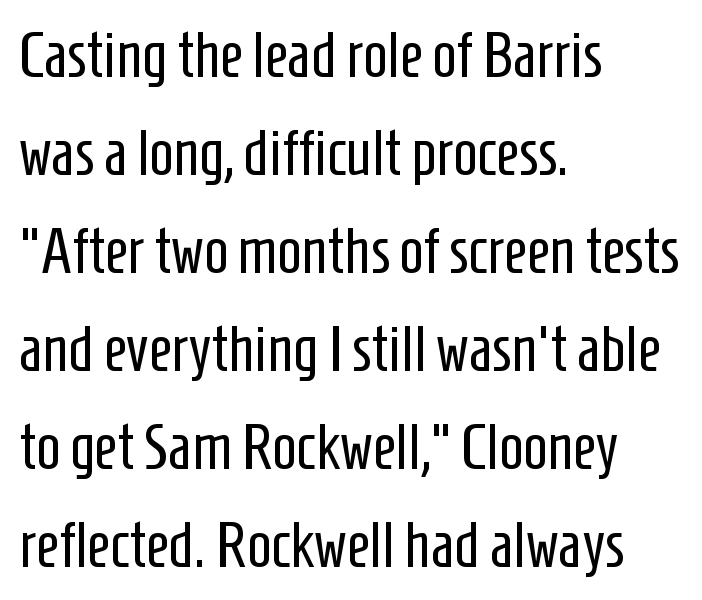
Line spacing here is normal. Bare-footed words on every line. Do the characters align in a grid? No, the font is proportional. The tracking reads as untouched default to a designer's eye. The lines in this sample share a left origin and differ only in where they stop. Upright lettering throughout.
